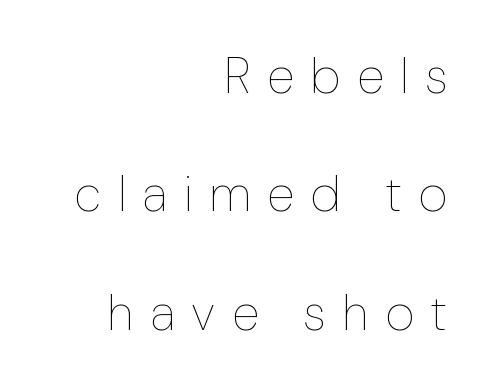
The image shows 50 px thin, condensed type, upright; set right-aligned, loose line spacing (2.37x), unusually wide letter spacing (+0.37 em), not underlined; low stroke contrast and a medium x-height.
